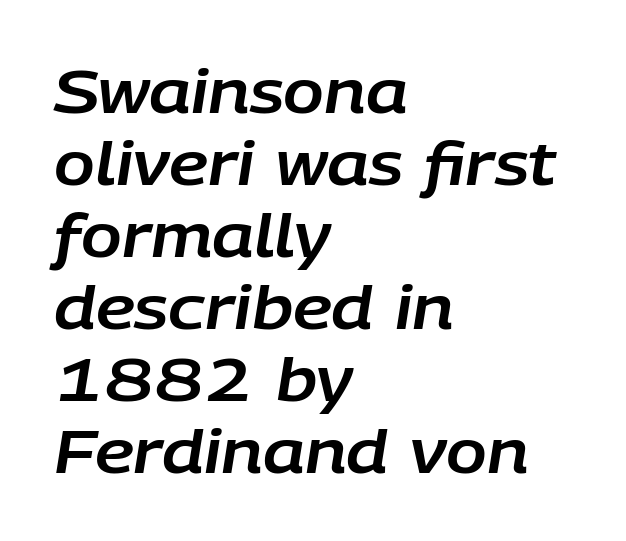
Q: Is the text italic (slanted)? A: Yes, it leans right by about 9 degrees.
Q: Is the text underlined? A: No.
Q: How is the paragraph aligned? A: Left-aligned.
Q: Is the spacing between letters normal or unusually wide? A: Normal.
Q: Width (condensed, normal, or wide)? A: Normal.
Q: Stroke contrast? A: Low.
Q: x-height? A: Large.
Q: Monospaced? A: No.
